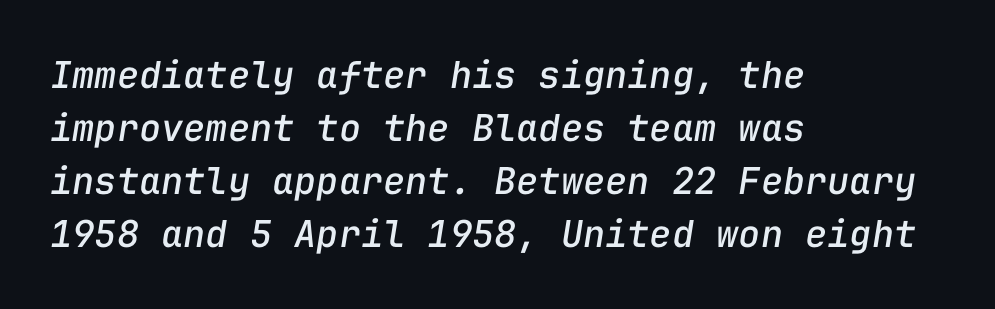
Underline: absent. Notice how the passage keeps a crisp vertical edge on the left only. Do the characters align in a grid? Yes, the font is monospaced. The leading is moderate, giving the passage an even texture.
